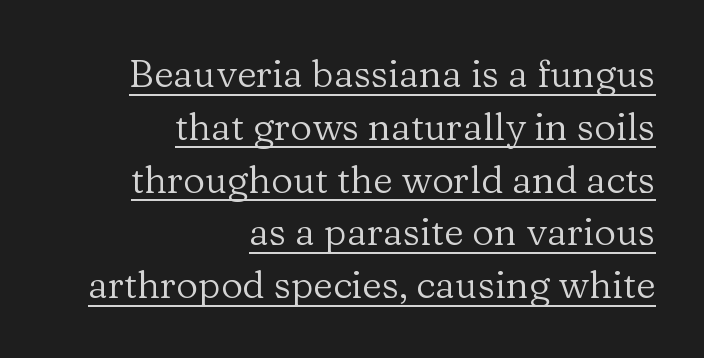
Casual observation: everything's shoved over to the right. These lines are rendered in a variable-pitch font. Serifs: yes, visible at the terminals of the letterforms. Stems and bowls with no extra thickness — not bold.
